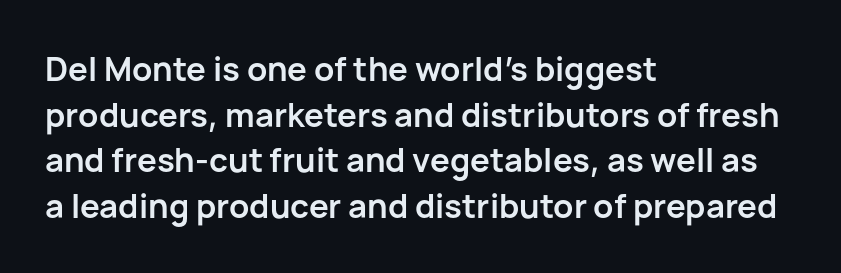
The image shows 33 px semibold sans-serif type, upright; set left-aligned, normal line spacing (1.38x), normal letter spacing, not underlined; low stroke contrast and a medium x-height.
